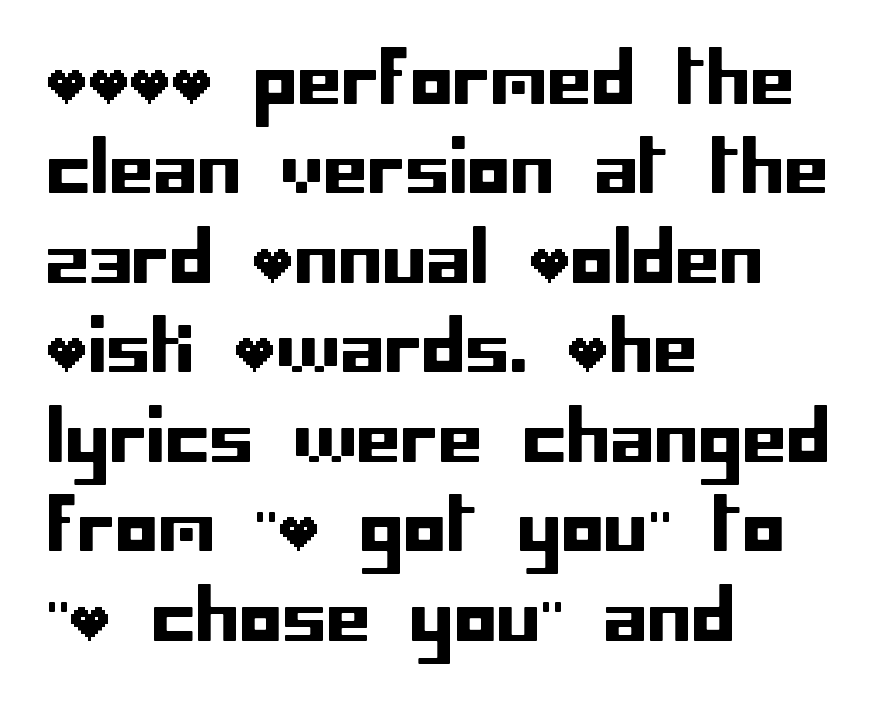
Leading: standard. The glyphs are unaccompanied by any horizontal stroke below them. Does the copy run flush right? No — it runs flush left. No feet cap the strokes, marking this as sans-serif type. Here the glyphs are tracked normally, forming tight word shapes. Upright lettering throughout.
